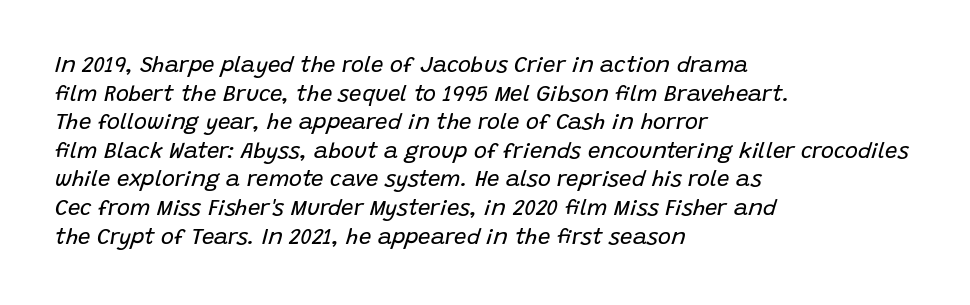
{"italic": "yes", "lean": "right", "slant_degrees": 15, "bold": "no", "underline": "no", "align": "left", "line_spacing": "normal", "line_spacing_ratio": 1.3, "letter_spacing": "normal", "letter_spacing_em": 0.0, "glyph_px": 22}
